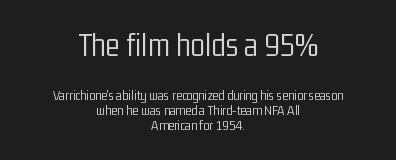
The rendering positions every line midway between the sides. This is roman type, the default non-slanted kind. Heft: none added — not bold. Whoever set this chose condensed vertical rhythm over breathing room.
